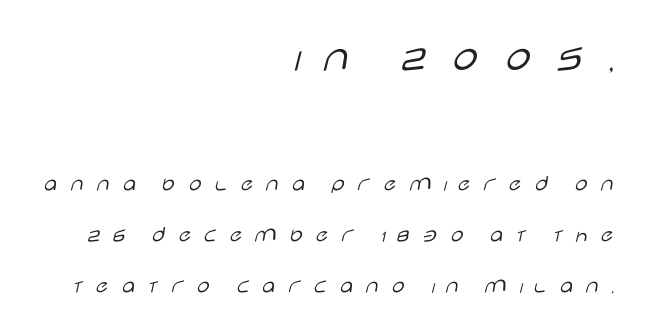
The font sits on the lighter half of the weight spectrum, regular included. Display-style spreading of the glyphs; the letterfit is very open. No feet cap the strokes, marking this as sans-serif type. The paragraph shown leans on its right margin. Varying glyph widths throughout — classic text-font behaviour. A bare baseline throughout the passage.
